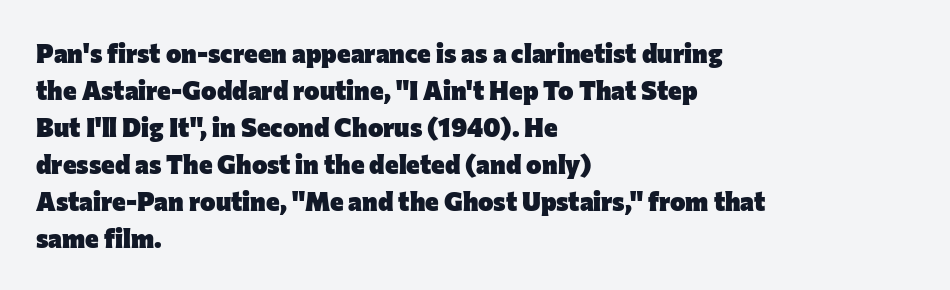
{"italic": "no", "bold": "yes", "underline": "no", "align": "left", "line_spacing": "normal", "line_spacing_ratio": 1.42, "letter_spacing": "normal", "letter_spacing_em": 0.0, "glyph_px": 26}
